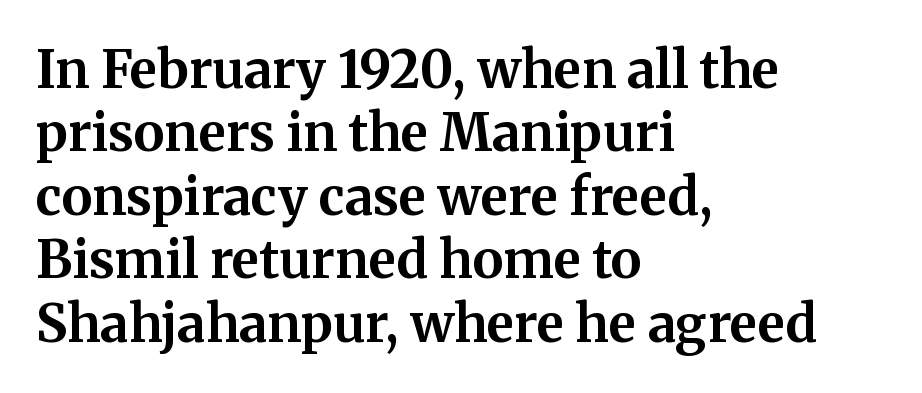
{"serif": "yes", "italic": "no", "bold": "yes", "weight": "bold", "width": "normal", "stroke_contrast": "medium", "x_height": "medium", "monospaced": "no", "underline": "no", "align": "left", "line_spacing_ratio": 1.22, "letter_spacing": "normal", "letter_spacing_em": 0.0, "glyph_px": 52}
